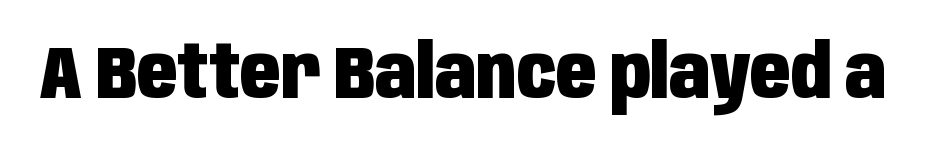
The image shows 74 px heavy, condensed sans-serif type, upright; set normal letter spacing, not underlined; low stroke contrast and a large x-height.
